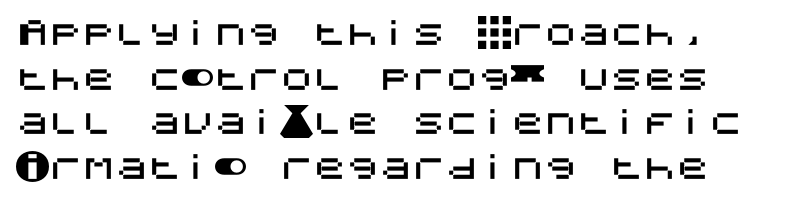
{"serif": "no", "italic": "no", "width": "normal", "stroke_contrast": "medium", "x_height": "large", "underline": "no", "line_spacing": "normal", "line_spacing_ratio": 1.35, "letter_spacing": "normal", "letter_spacing_em": 0.0, "glyph_px": 33}
